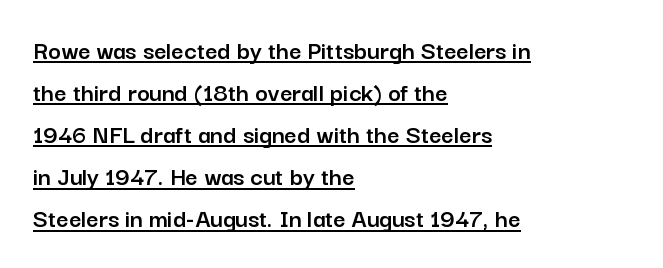
The image shows 27 px text type, upright; set left-aligned, normal line spacing (1.56x), normal letter spacing, underlined.
